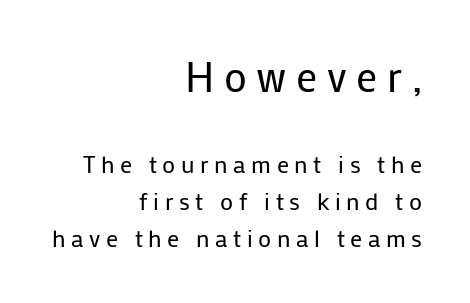
The image shows 42 px regular-weight sans-serif type, upright; set right-aligned, normal line spacing (1.55x), unusually wide letter spacing (+0.23 em), not underlined; the first (top) block is 1.75x larger; low stroke contrast and a medium x-height.
